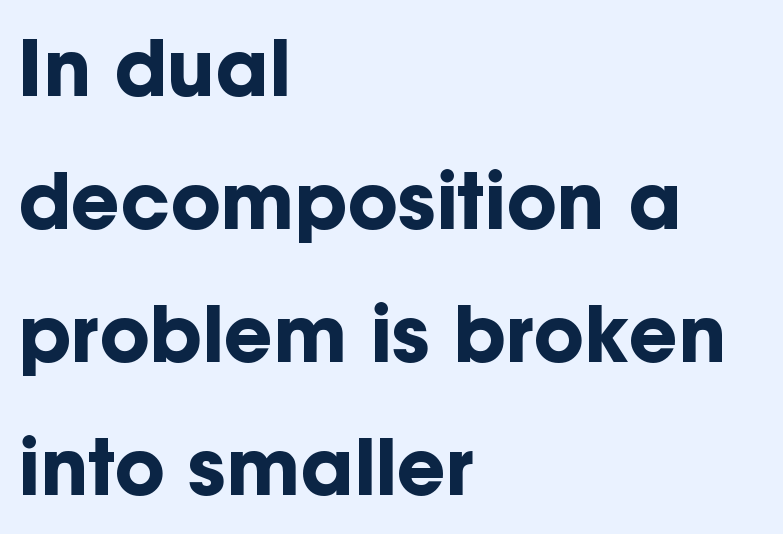
The image shows 76 px bold sans-serif type, upright; set left-aligned, line spacing 1.75x, normal letter spacing, not underlined; low stroke contrast and a medium x-height.
